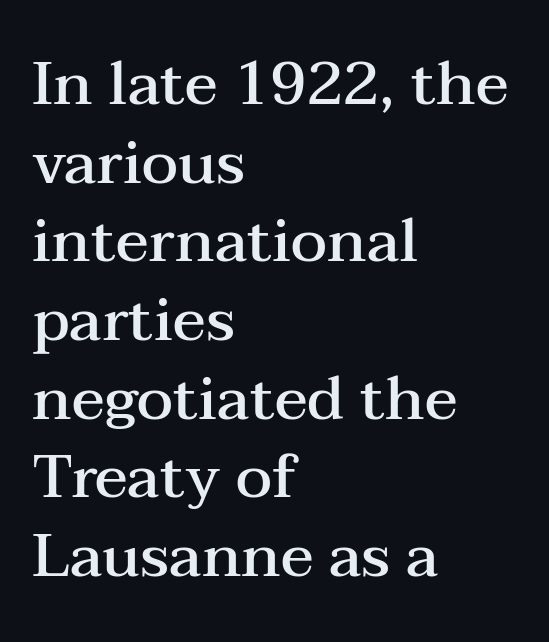
{"serif": "yes", "italic": "no", "bold": "semi", "weight": "semibold", "width": "wide", "stroke_contrast": "medium", "x_height": "medium", "monospaced": "no", "underline": "no", "align": "left", "line_spacing": "normal", "line_spacing_ratio": 1.29, "letter_spacing": "normal", "letter_spacing_em": 0.0, "glyph_px": 61}
